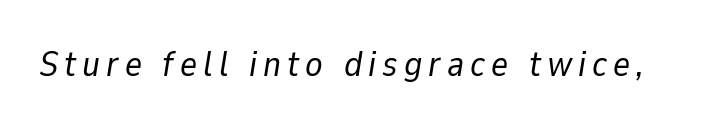
{"italic": "yes", "lean": "right", "slant_degrees": 9, "bold": "no", "weight": "regular", "width": "normal", "stroke_contrast": "low", "x_height": "medium", "monospaced": "no", "underline": "no", "glyph_px": 36}
